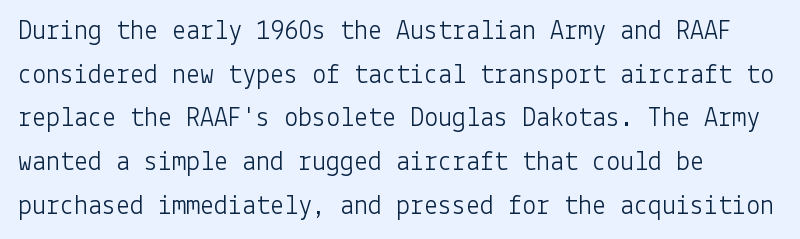
Reading down the column, the eye jumps a familiar distance to each next line. Anything drawn beneath the words? Only blank space. The rendering keeps characters at their native spacing. The lines are quadded left.
